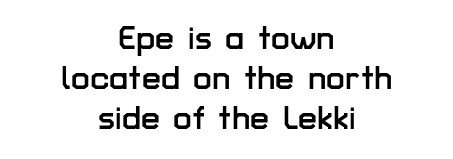
Typeset on center — no edge is straight. Regarding serifs, this sample does without them. This is the regular roman posture of the typeface. The rendering keeps characters at their native spacing. Beneath every word, the page is bare. Here the designer chose a conventional face with non-uniform glyph widths.
